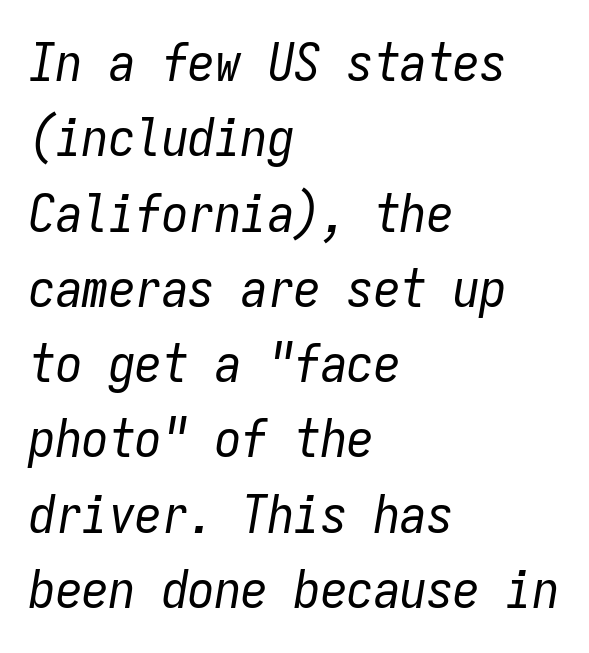
{"italic": "yes", "lean": "right", "slant_degrees": 9, "bold": "no", "weight": "regular", "width": "condensed", "stroke_contrast": "low", "x_height": "medium", "monospaced": "yes", "underline": "no", "align": "left", "line_spacing": "normal", "line_spacing_ratio": 1.42, "letter_spacing": "normal", "letter_spacing_em": 0.0, "glyph_px": 53}
